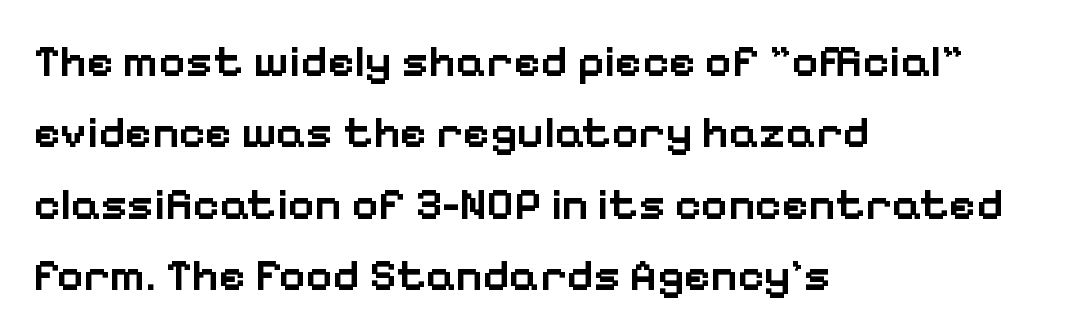
Q: Is the text bold? A: Semi-bold.
Q: Is the text italic (slanted)? A: No, it is upright.
Q: Is the typeface a serif or a sans-serif typeface? A: Sans-serif.
Q: Is the text underlined? A: No.
Q: How is the paragraph aligned? A: Left-aligned.
Q: Is the spacing between letters normal or unusually wide? A: Normal.
Q: Is the spacing between lines tight, normal or loose? A: Normal.
Q: Width (condensed, normal, or wide)? A: Normal.
Q: Stroke contrast? A: Low.
Q: x-height? A: Medium.
Q: Monospaced? A: No.
